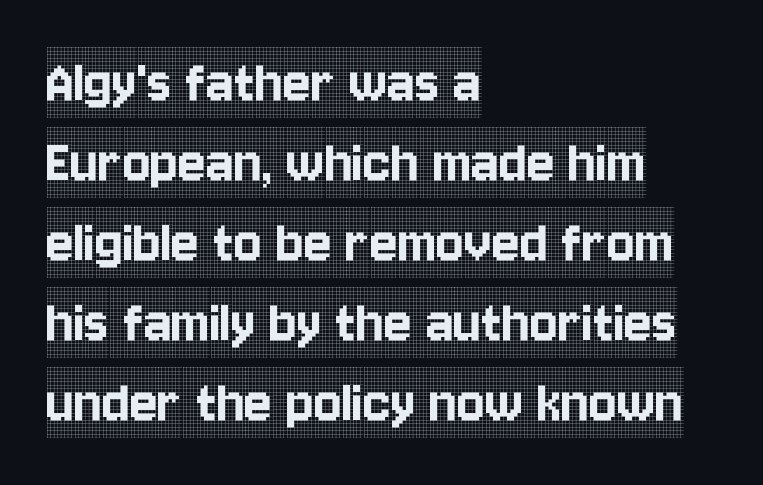
{"serif": "yes", "italic": "no", "width": "condensed", "x_height": "large", "monospaced": "no", "underline": "no", "align": "left", "line_spacing_ratio": 1.23, "letter_spacing": "normal", "letter_spacing_em": 0.0, "glyph_px": 65}
